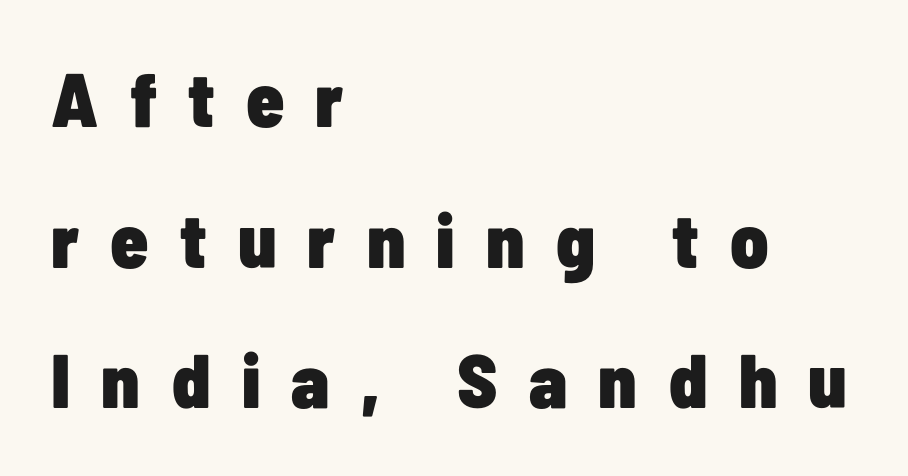
Rendered with straight, roman letterforms. The rendering shows plain stroke endings on the letterforms — a sans-serif design. All the whitespace from short lines collects on the right. Descenders hang freely into open space. Thick stems and heavy bowls — unmistakably bold. The letterforms stand isolated, each surrounded by extra space.
